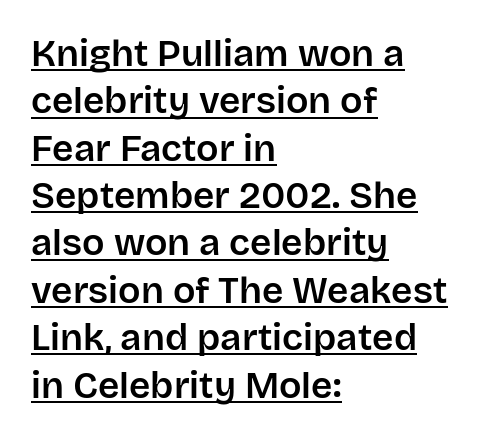
When letters stand straight like this, we call the style roman or upright. The rendered words wear a rule along their underside. These lines are composed in type without serifs. Caption: multi-line text, flush left, ragged right.
